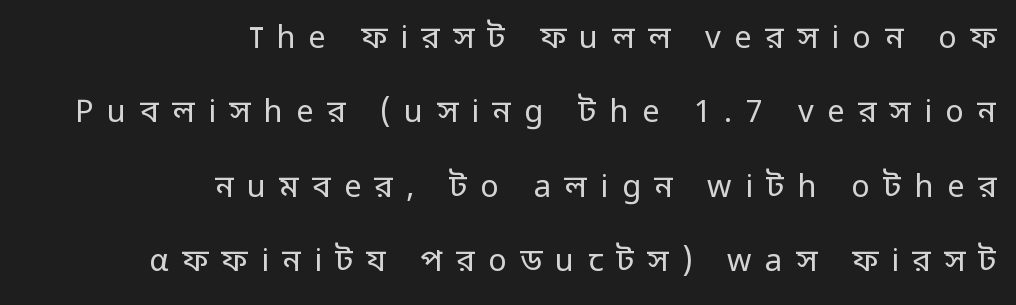
The passage shown is not underscored anywhere. Character widths vary here, with narrow letters taking less room than wide ones. Baseline-to-baseline distance is far greater than the letter height. The type family on display is of the sans-serif kind. Posture: straight, roman, zero tilt. Typeset ragged left — the right edge is the straight one.
